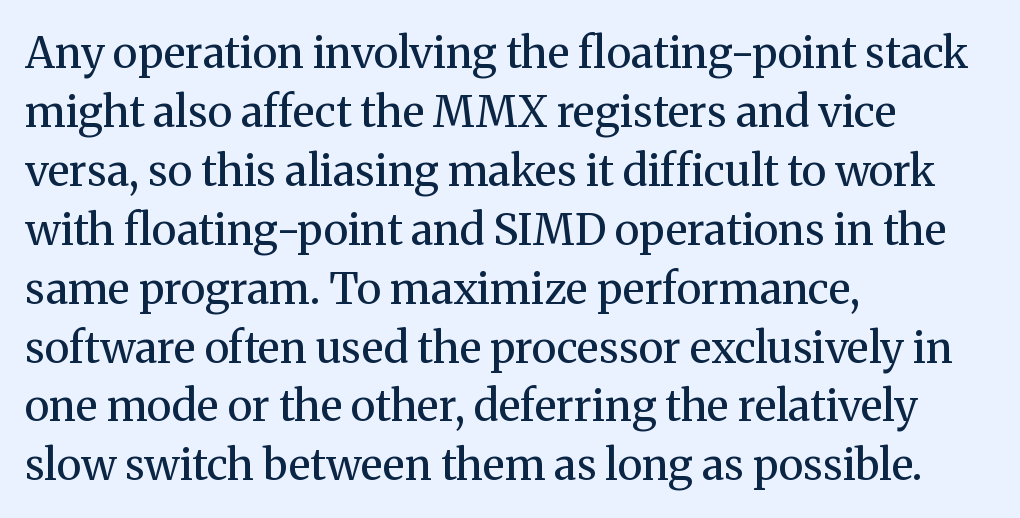
Q: Is the text bold? A: No.
Q: Is the text italic (slanted)? A: No, it is upright.
Q: Is the typeface a serif or a sans-serif typeface? A: Serif.
Q: Is the text underlined? A: No.
Q: How is the paragraph aligned? A: Left-aligned.
Q: Is the spacing between letters normal or unusually wide? A: Normal.
Q: Is the spacing between lines tight, normal or loose? A: Normal.
Q: Width (condensed, normal, or wide)? A: Normal.
Q: Stroke contrast? A: Medium.
Q: x-height? A: Medium.
Q: Monospaced? A: No.
